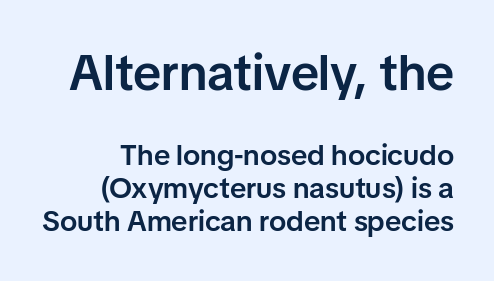
Do the letters lean? They stand straight. Honestly, the letter spacing is just normal — you wouldn't notice it. The space directly below the letters is spotless. Whoever set this chose condensed vertical rhythm over breathing room. Strokes here are thickened, but only to semibold level.
